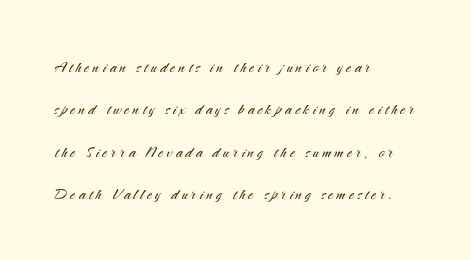
{"bold": "no", "underline": "no", "align": "left", "line_spacing": "loose", "line_spacing_ratio": 2.12, "glyph_px": 20}
